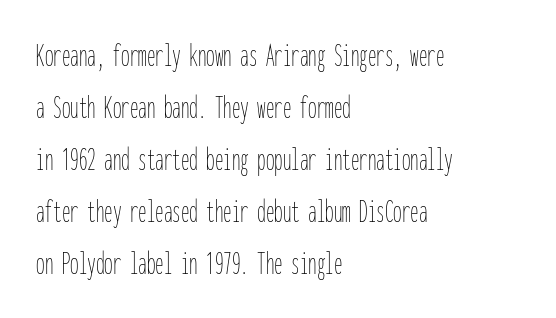
The image shows 34 px thin, condensed type, upright, monospaced; set left-aligned, normal line spacing (1.53x), normal letter spacing, not underlined; low stroke contrast and a medium x-height.
